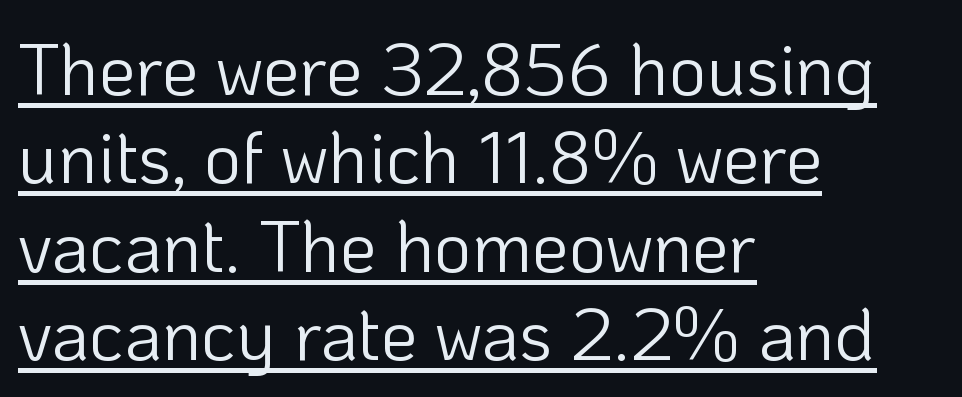
{"serif": "no", "italic": "no", "bold": "no", "weight": "light", "width": "normal", "stroke_contrast": "low", "x_height": "medium", "monospaced": "no", "underline": "yes", "align": "left", "line_spacing_ratio": 1.21, "letter_spacing": "normal", "letter_spacing_em": 0.0, "glyph_px": 73}
